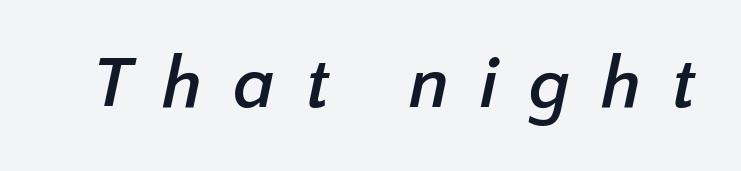
{"serif": "no", "bold": "yes", "weight": "semibold", "width": "normal", "stroke_contrast": "low", "x_height": "medium", "monospaced": "no", "underline": "no", "letter_spacing": "wide", "letter_spacing_em": 0.42, "glyph_px": 73}
